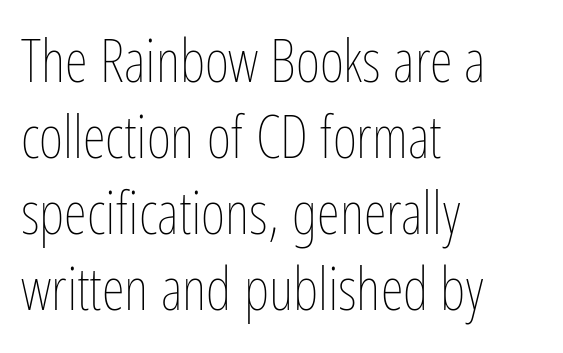
The image shows 59 px thin, condensed type, upright; set left-aligned, normal line spacing (1.29x), normal letter spacing, not underlined; low stroke contrast and a medium x-height.
